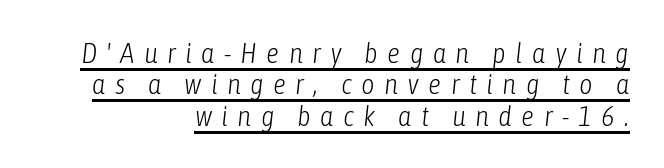
{"italic": "yes", "lean": "right", "slant_degrees": 6, "bold": "no", "weight": "light", "width": "condensed", "stroke_contrast": "low", "x_height": "medium", "monospaced": "no", "underline": "yes", "align": "right", "line_spacing": "tight", "line_spacing_ratio": 1.08, "letter_spacing": "wide", "letter_spacing_em": 0.32, "glyph_px": 29}
